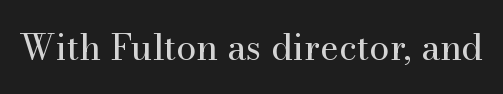
Descenders are the only things crossing below the line. Honestly, the letter spacing is just normal — you wouldn't notice it. This sample has the flowing, uneven cadence of proportional lettering. No extra ink here — the face is not bold. Check where the strokes stop: tiny serifs finish them off. You can tell it's not italic because the verticals are truly vertical.
